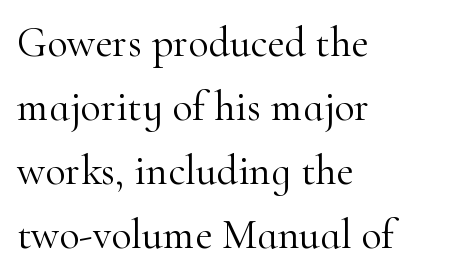
Q: Is the text bold? A: No.
Q: Is the text italic (slanted)? A: No, it is upright.
Q: Is the typeface a serif or a sans-serif typeface? A: Serif.
Q: Is the text underlined? A: No.
Q: How is the paragraph aligned? A: Left-aligned.
Q: Is the spacing between letters normal or unusually wide? A: Normal.
Q: Is the spacing between lines tight, normal or loose? A: Normal.
Q: Width (condensed, normal, or wide)? A: Normal.
Q: Stroke contrast? A: High.
Q: x-height? A: Small.
Q: Monospaced? A: No.
